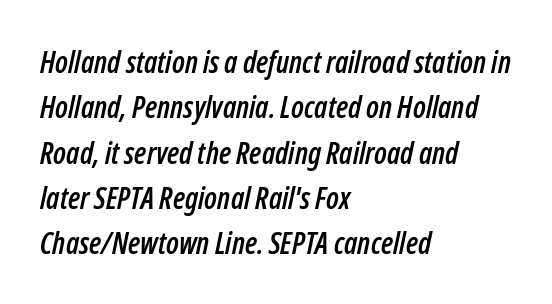
The image shows 30 px condensed type, italic (leaning right); set left-aligned, normal line spacing (1.51x), normal letter spacing, not underlined; low stroke contrast and a medium x-height.
